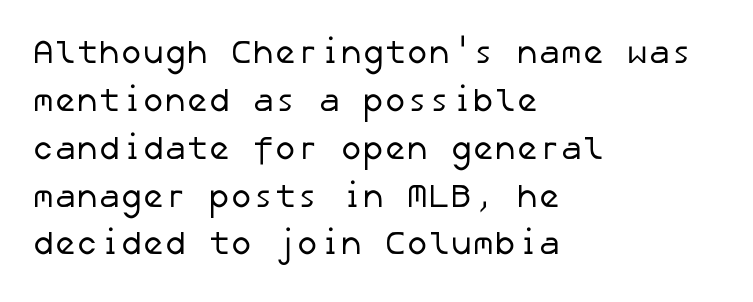
{"serif": "no", "bold": "no", "weight": "regular", "width": "normal", "stroke_contrast": "low", "x_height": "medium", "underline": "no", "align": "left", "line_spacing": "normal", "line_spacing_ratio": 1.45, "letter_spacing": "normal", "letter_spacing_em": 0.0, "glyph_px": 33}
